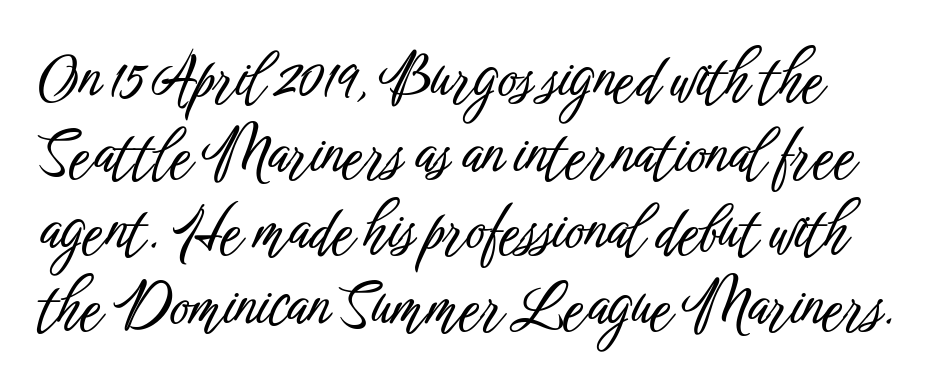
The image shows 59 px condensed sans-serif type; set normal line spacing (1.29x), normal letter spacing, not underlined; low stroke contrast and a medium x-height.
